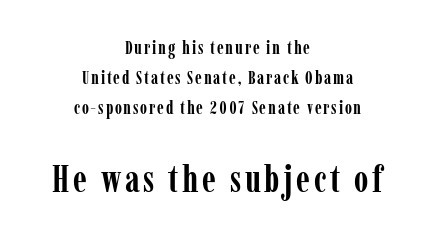
Q: Is the text bold? A: Yes.
Q: Is the text italic (slanted)? A: No, it is upright.
Q: Is the typeface a serif or a sans-serif typeface? A: Serif.
Q: Is the text underlined? A: No.
Q: How is the paragraph aligned? A: Centered.
Q: Is the spacing between lines tight, normal or loose? A: Normal.
Q: Which block of text is set in a larger size, the first (top) or the second (bottom)? A: The second (bottom) one.
Q: Width (condensed, normal, or wide)? A: Condensed.
Q: Stroke contrast? A: Low.
Q: x-height? A: Medium.
Q: Monospaced? A: No.
